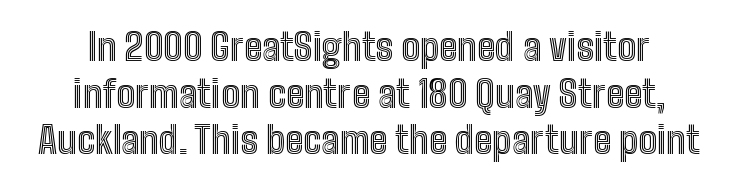
Q: Is the text italic (slanted)? A: No, it is upright.
Q: Is the text underlined? A: No.
Q: Is the spacing between letters normal or unusually wide? A: Normal.
Q: Is the spacing between lines tight, normal or loose? A: Normal.
Q: Width (condensed, normal, or wide)? A: Condensed.
Q: x-height? A: Medium.
Q: Monospaced? A: No.
